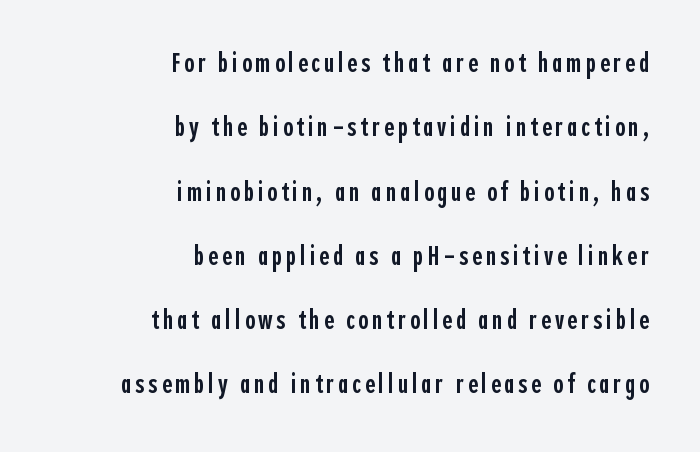
The image shows 27 px text type, upright; set right-aligned, loose line spacing (2.38x), not underlined.
